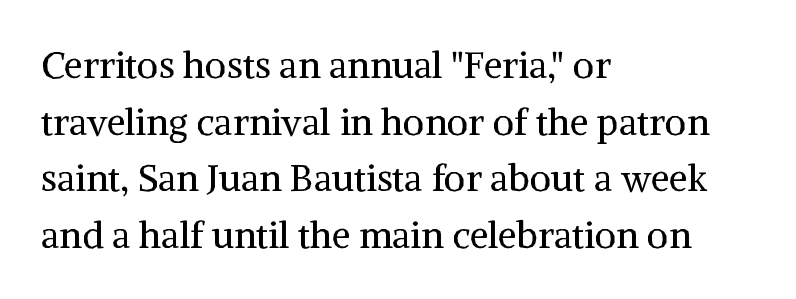
In CSS terms this would be text-align: left. Quick note: underline off. Here the glyphs are tracked normally, forming tight word shapes. A serif font was chosen for this passage.
